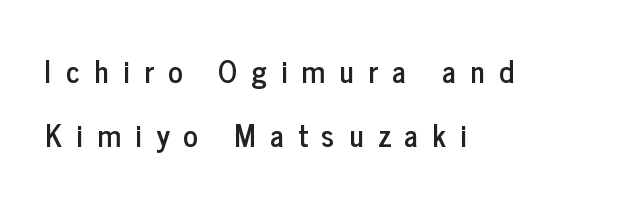
{"serif": "no", "italic": "no", "width": "condensed", "stroke_contrast": "low", "x_height": "medium", "monospaced": "no", "underline": "no", "align": "left", "line_spacing": "loose", "line_spacing_ratio": 2.12, "letter_spacing": "wide", "letter_spacing_em": 0.48, "glyph_px": 30}
